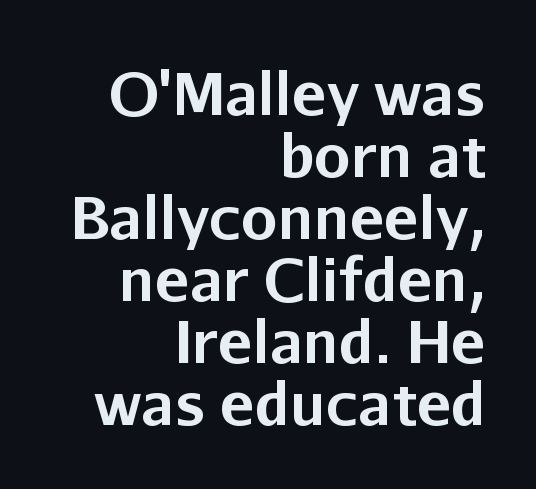
{"serif": "no", "italic": "no", "bold": "yes", "weight": "bold", "width": "normal", "stroke_contrast": "low", "x_height": "medium", "monospaced": "no", "underline": "no", "align": "right", "line_spacing": "tight", "line_spacing_ratio": 1.07, "letter_spacing": "normal", "letter_spacing_em": 0.0, "glyph_px": 58}
